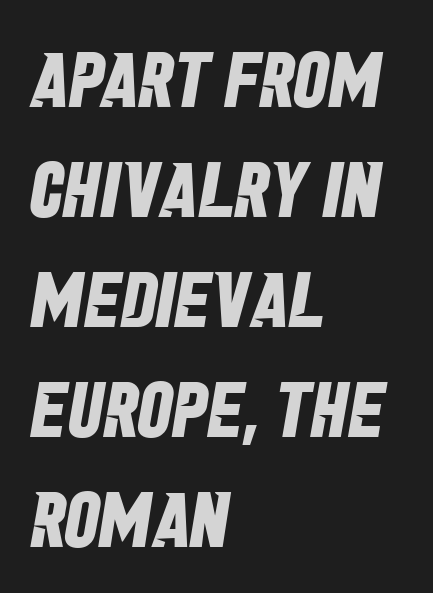
Q: Is the text bold? A: Yes.
Q: Is the typeface a serif or a sans-serif typeface? A: Sans-serif.
Q: Is the text underlined? A: No.
Q: How is the paragraph aligned? A: Left-aligned.
Q: Is the spacing between letters normal or unusually wide? A: Normal.
Q: Is the spacing between lines tight, normal or loose? A: Normal.
Q: Width (condensed, normal, or wide)? A: Condensed.
Q: Stroke contrast? A: Low.
Q: x-height? A: Large.
Q: Monospaced? A: No.
